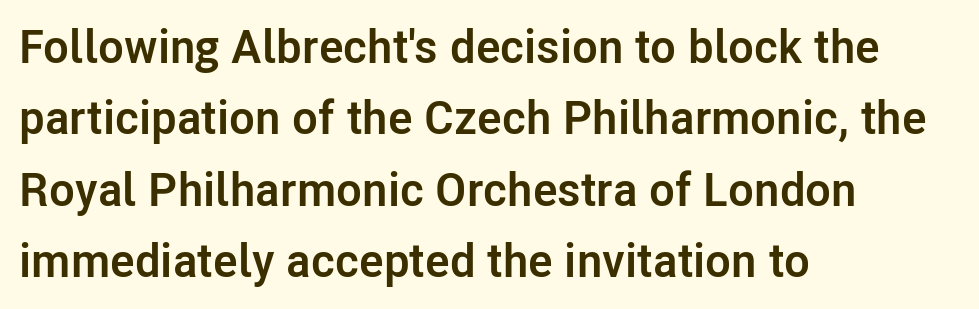
{"serif": "no", "italic": "no", "bold": "yes", "weight": "semibold", "width": "normal", "stroke_contrast": "low", "x_height": "medium", "monospaced": "no", "underline": "no", "align": "left", "line_spacing": "normal", "line_spacing_ratio": 1.52, "letter_spacing": "normal", "letter_spacing_em": 0.0, "glyph_px": 47}
